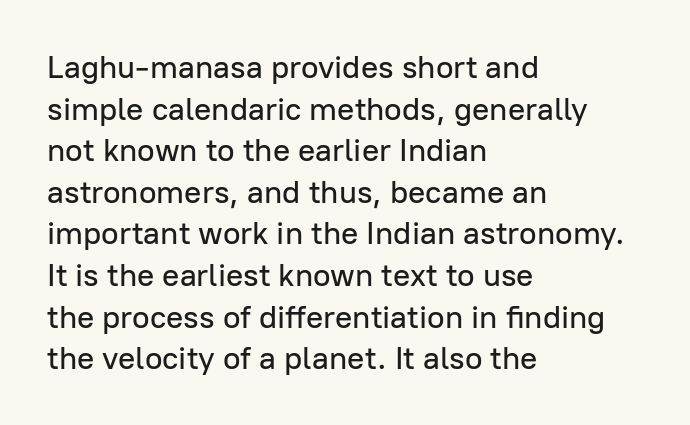
These lines were composed using upright roman letters. The horizontal fit of the characters is conventional and even. The rows are spaced the way most documents space them. Rule under the text: the space is simply empty. This sample has the flowing, uneven cadence of proportional lettering.
